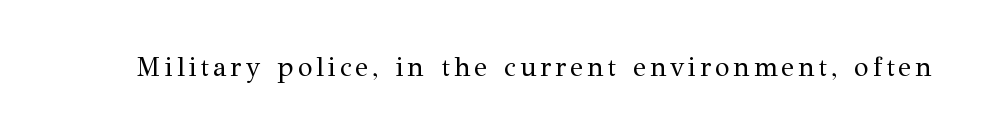
The image shows 27 px text type, upright; set not underlined.
